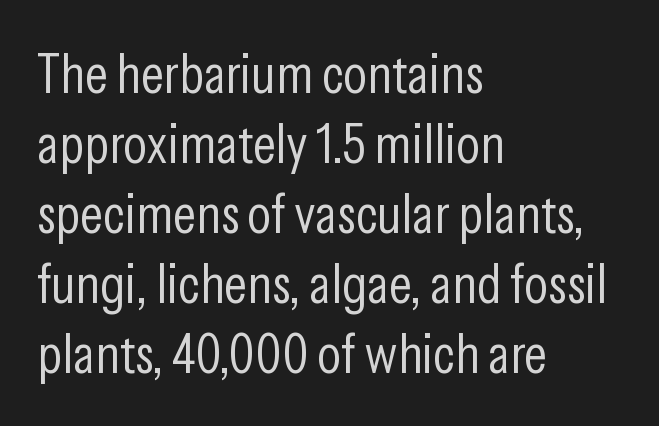
Q: Is the text bold? A: No.
Q: Is the text italic (slanted)? A: No, it is upright.
Q: Is the typeface a serif or a sans-serif typeface? A: Sans-serif.
Q: Is the text underlined? A: No.
Q: How is the paragraph aligned? A: Left-aligned.
Q: Is the spacing between letters normal or unusually wide? A: Normal.
Q: Is the spacing between lines tight, normal or loose? A: Normal.
Q: Width (condensed, normal, or wide)? A: Condensed.
Q: Stroke contrast? A: Low.
Q: x-height? A: Medium.
Q: Monospaced? A: No.
